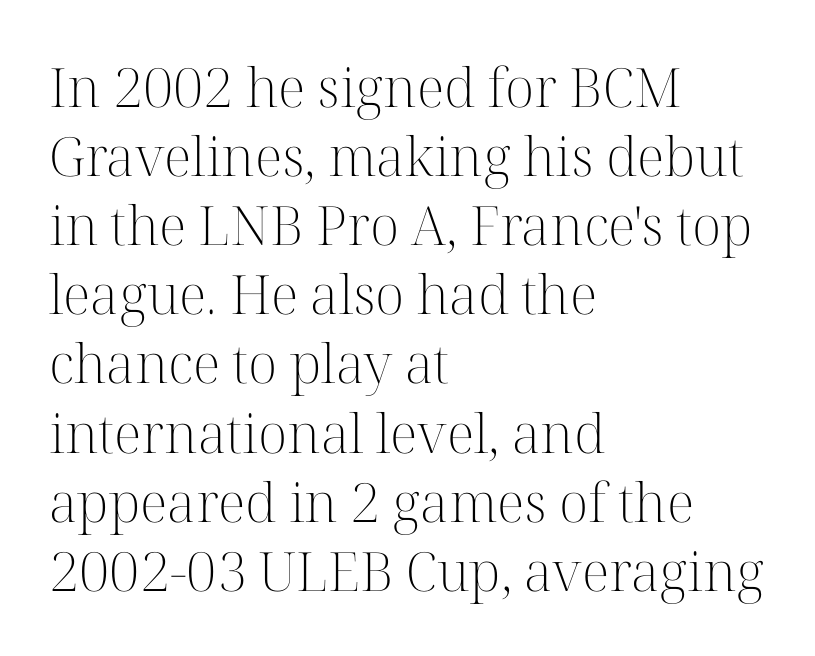
The font sits on the lighter half of the weight spectrum, regular included. This sample is left-justified, so line endings fall wherever the words run out. The vertical gap from one line to the next is medium. Beneath every word, the page is bare. Letter spacing: default. Do the characters align in a grid? No, the font is proportional.
